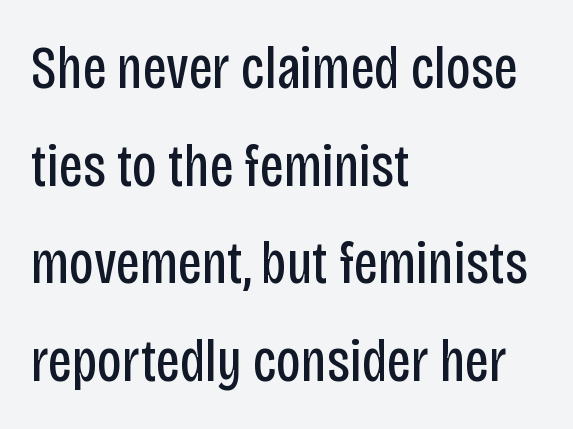
The zone under the glyphs is completely vacant. Do the letters lean? They stand straight. The rendering keeps characters at their native spacing. Each letter keeps its own natural width here, so spacing adapts to shape.
